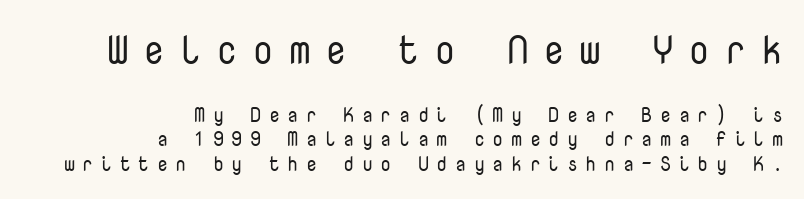
The image shows 39 px regular-weight sans-serif type, upright, monospaced; set right-aligned, line spacing 1.22x, unusually wide letter spacing (+0.37 em), not underlined; the first (top) block is 1.95x larger; low stroke contrast and a medium x-height.
